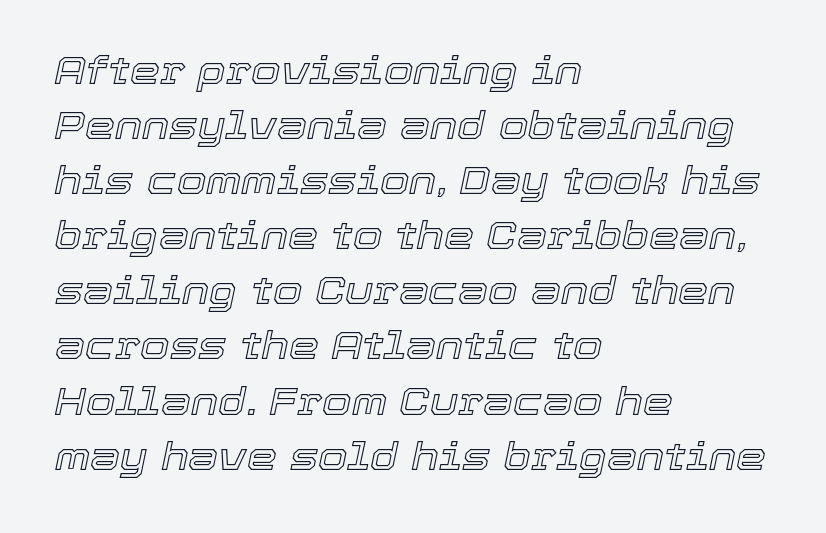
The image shows 38 px text type, italic (leaning right); set left-aligned, normal line spacing (1.45x), normal letter spacing, not underlined; a medium x-height.
